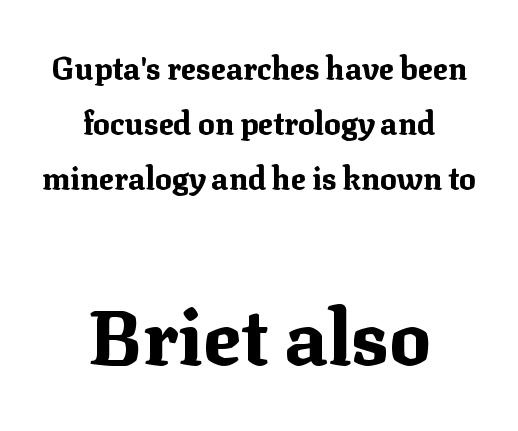
The image shows 78 px bold serif type, upright; set centered, line spacing 1.77x, normal letter spacing, not underlined; the second (bottom) block is 2.52x larger; medium stroke contrast and a medium x-height.
